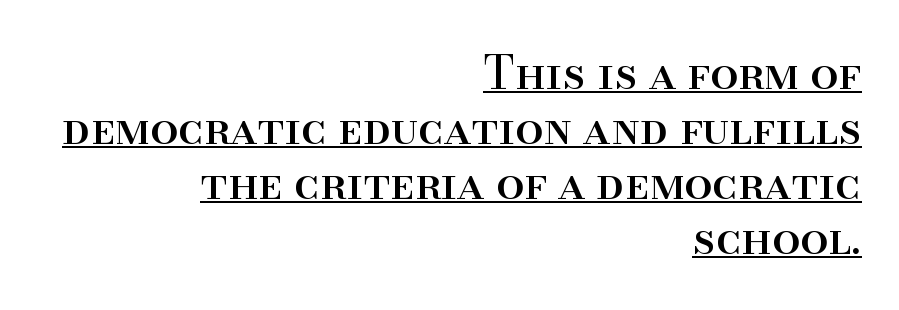
The image shows 45 px serif type, upright; set right-aligned, line spacing 1.22x, normal letter spacing, underlined; high stroke contrast and a small x-height.
